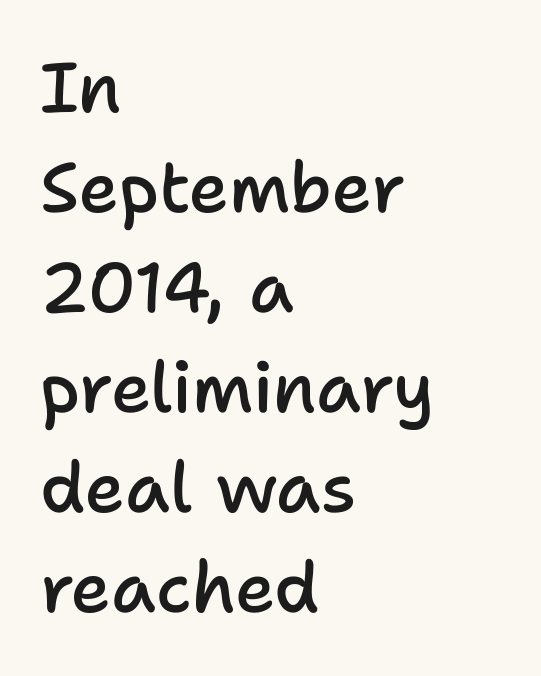
Is there any slant? The stems are plumb. Successive baselines arrive at the customary interval. Horizontally, the lines are justified to the leading edge only. The line texture is even and compact thanks to regular tracking.
